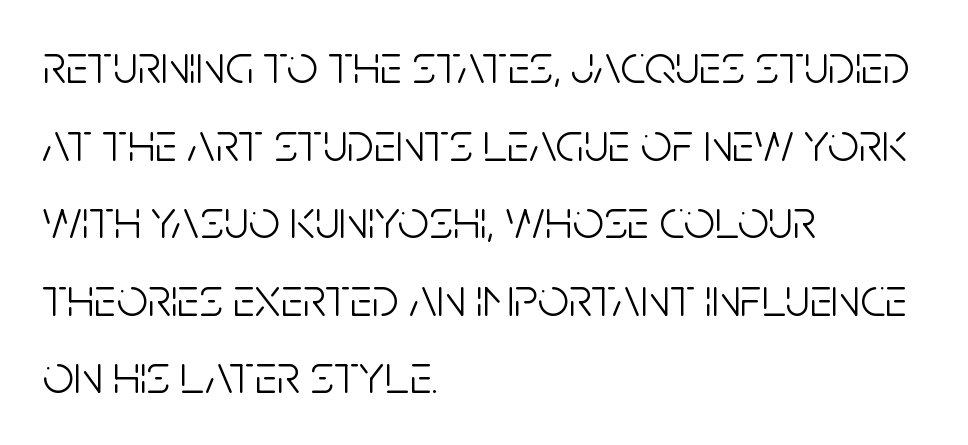
{"serif": "no", "italic": "no", "bold": "no", "weight": "light", "width": "condensed", "stroke_contrast": "low", "x_height": "large", "monospaced": "no", "underline": "no", "align": "left", "line_spacing": "normal", "line_spacing_ratio": 1.41, "letter_spacing": "normal", "letter_spacing_em": 0.0, "glyph_px": 55}
